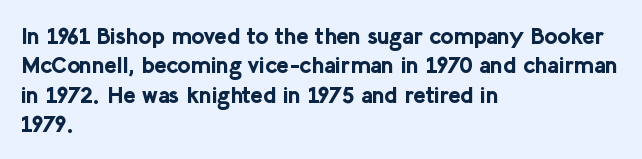
The image shows 23 px bold type, upright; set left-aligned, normal line spacing (1.28x), normal letter spacing, not underlined.
